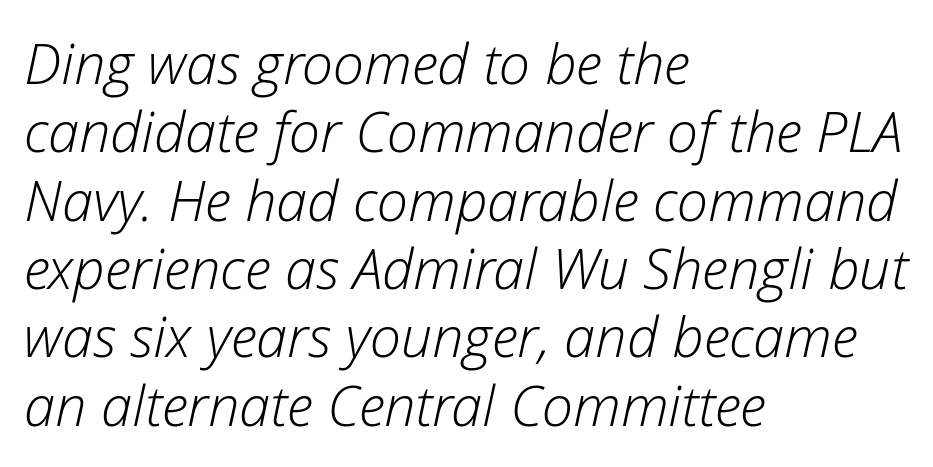
The image shows 56 px light type, italic (leaning right); set left-aligned, line spacing 1.22x, normal letter spacing, not underlined; low stroke contrast and a medium x-height.
